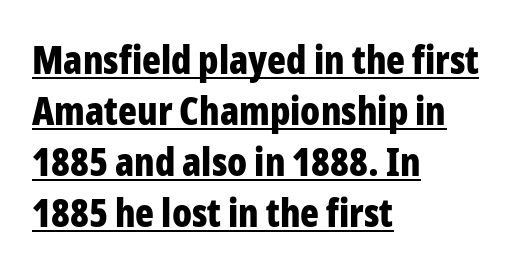
{"serif": "no", "italic": "no", "bold": "yes", "weight": "bold", "width": "condensed", "stroke_contrast": "low", "x_height": "medium", "monospaced": "no", "underline": "yes", "align": "left", "line_spacing": "normal", "line_spacing_ratio": 1.31, "letter_spacing": "normal", "letter_spacing_em": 0.0, "glyph_px": 39}
